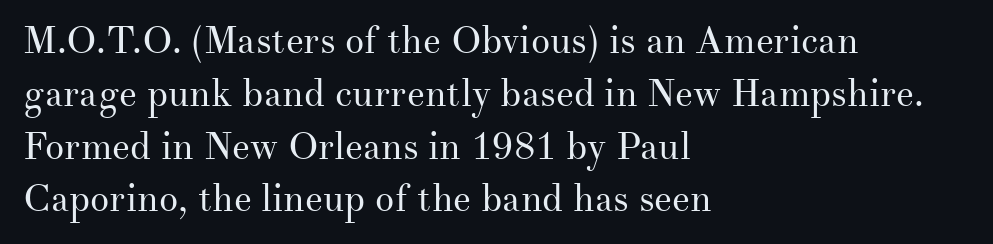
Note the varied advance widths — an 'i' is clearly narrower than an 'm'. The letterforms sit at book weight or below. Nobody drew a line under any word here. Leading matches the norm, producing a regular column.
